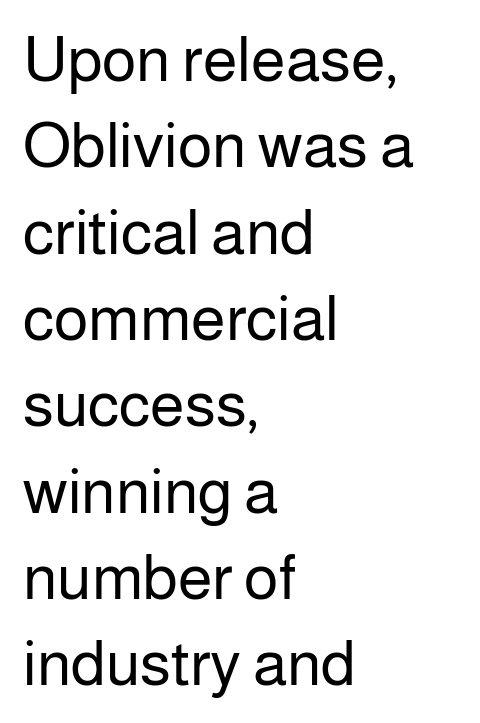
{"serif": "no", "italic": "no", "bold": "no", "weight": "regular", "width": "normal", "stroke_contrast": "low", "x_height": "medium", "monospaced": "no", "underline": "no", "align": "left", "line_spacing": "normal", "line_spacing_ratio": 1.37, "letter_spacing": "normal", "letter_spacing_em": 0.0, "glyph_px": 63}
